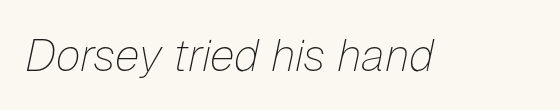
{"italic": "yes", "lean": "right", "slant_degrees": 12, "bold": "no", "weight": "thin", "width": "normal", "stroke_contrast": "low", "x_height": "medium", "monospaced": "no", "underline": "no", "letter_spacing": "normal", "letter_spacing_em": 0.0, "glyph_px": 45}
